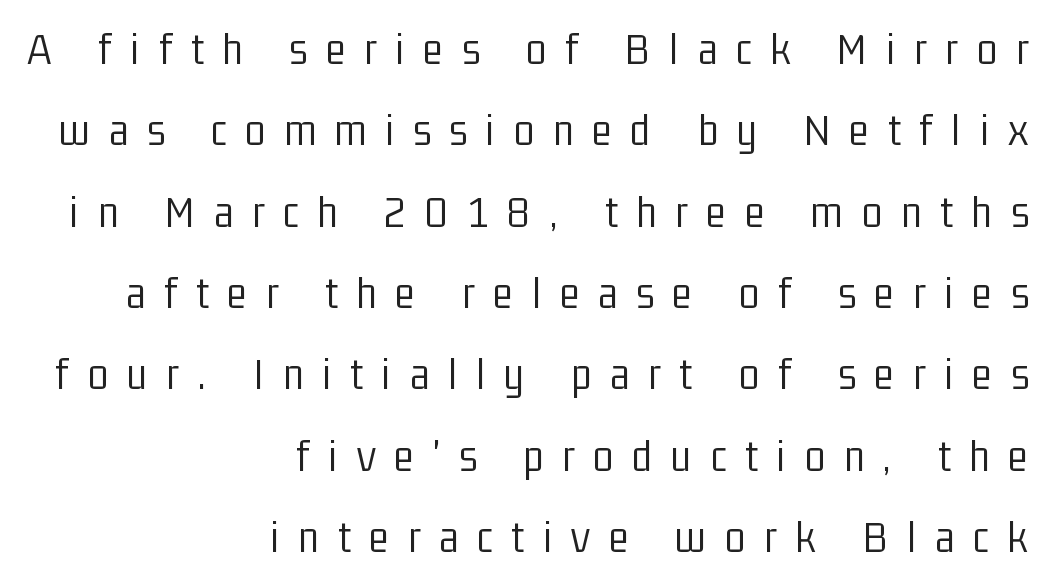
The image shows 47 px light, condensed sans-serif type, upright; set right-aligned, line spacing 1.73x, unusually wide letter spacing (+0.4 em), not underlined; low stroke contrast and a medium x-height.
